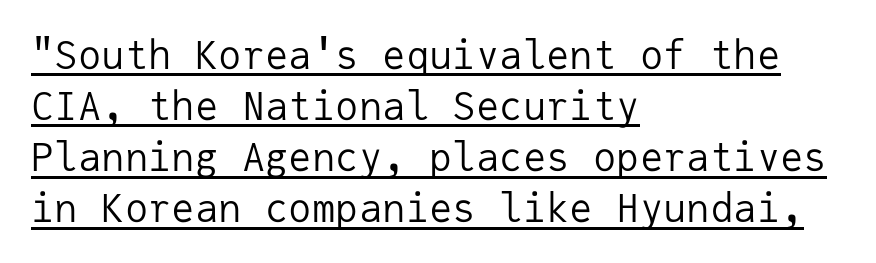
The image shows 39 px regular-weight sans-serif type, upright, monospaced; set left-aligned, normal line spacing (1.31x), normal letter spacing, underlined; low stroke contrast and a medium x-height.
